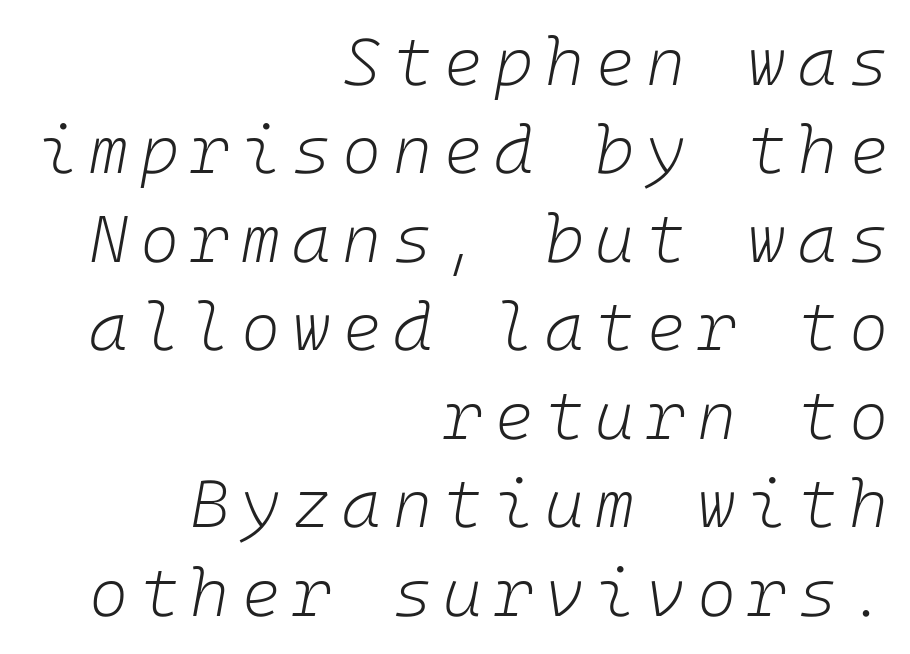
The image shows 67 px light type, italic (leaning right); set right-aligned, normal line spacing (1.32x), not underlined; low stroke contrast and a medium x-height.
